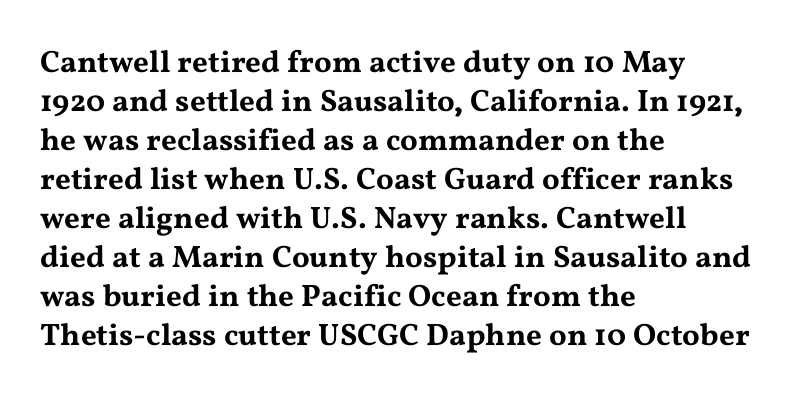
What stands out about the letter spacing? Nothing — it is the standard amount. A serif font was chosen for this passage. The vertical gap from one line to the next is medium. Spacing verdict: proportional, widths tailored to each character. Layout note: lines flush left. The specimen omits any rule beneath the text block's lines.
